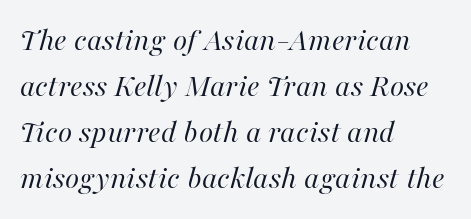
Q: Is the text bold? A: No.
Q: Is the text italic (slanted)? A: Yes, it leans right by about 16 degrees.
Q: Is the text underlined? A: No.
Q: How is the paragraph aligned? A: Left-aligned.
Q: Is the spacing between letters normal or unusually wide? A: Normal.
Q: Is the spacing between lines tight, normal or loose? A: Normal.
Q: Width (condensed, normal, or wide)? A: Normal.
Q: Stroke contrast? A: High.
Q: x-height? A: Medium.
Q: Monospaced? A: No.
